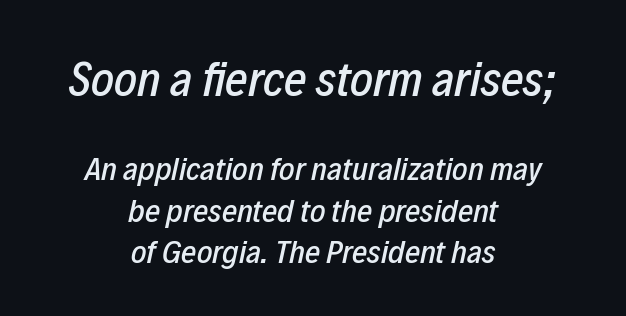
The image shows 49 px condensed type, italic (leaning right); set centered, normal line spacing (1.25x), normal letter spacing, not underlined; the first (top) block is 1.48x larger; low stroke contrast and a medium x-height.
